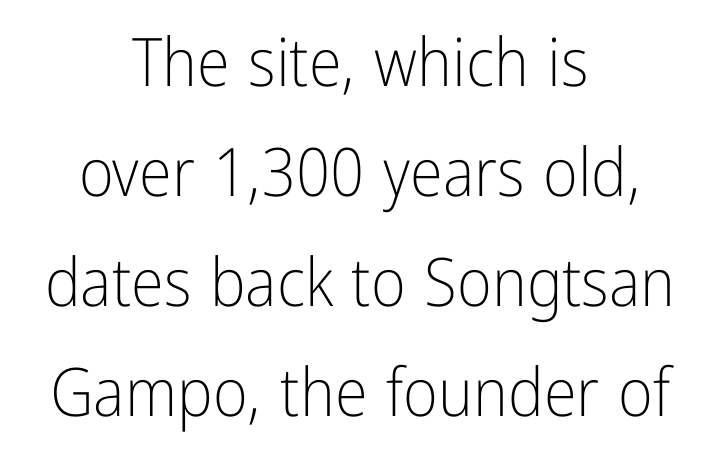
Glyph-to-glyph distance matches everyday printed text. No chunkiness to these letters — they're not bold. Rows of type keep a routine distance in the vertical direction. Posture: upright roman. The letters carry no serifs — their stems end cleanly without finishing strokes. Is this a fixed-width face? No — the glyphs have proportional, varying widths.
